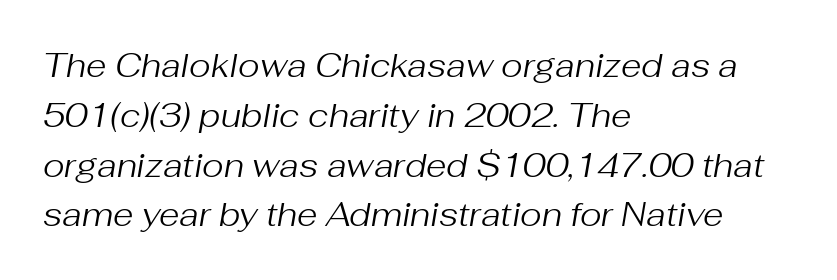
{"italic": "yes", "lean": "right", "slant_degrees": 10, "bold": "no", "weight": "regular", "width": "normal", "stroke_contrast": "medium", "x_height": "medium", "monospaced": "no", "underline": "no", "align": "left", "line_spacing": "normal", "line_spacing_ratio": 1.51, "letter_spacing": "normal", "letter_spacing_em": 0.0, "glyph_px": 33}
